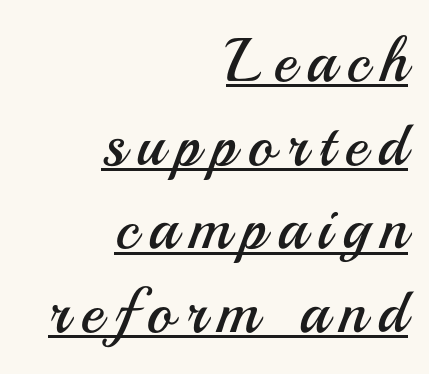
Are there feet on the stems? There aren't — it's a sans. The strokes carry an ordinary text weight at most. Horizontally, the lines are justified to the trailing edge only. The lines sit at an ordinary, default distance from one another. Is this a fixed-width face? No — the glyphs have proportional, varying widths.
